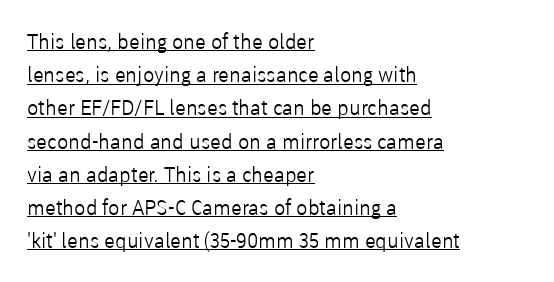
Think standard paragraph weight, or any step lighter than that. The typography opts for an upright posture over an oblique one. The rag falls on the right side of this text block. The face used here appears with an underline applied. Leading: standard. Here the glyphs are tracked normally, forming tight word shapes.
